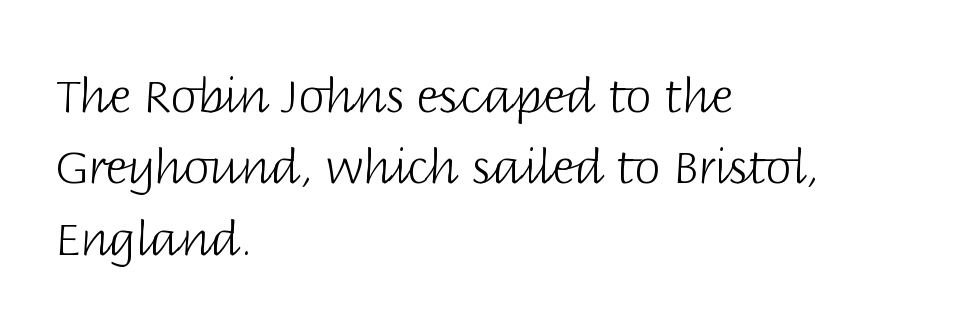
Q: Is the text bold? A: No.
Q: Is the text italic (slanted)? A: No, it is upright.
Q: Is the typeface a serif or a sans-serif typeface? A: Sans-serif.
Q: Is the text underlined? A: No.
Q: How is the paragraph aligned? A: Left-aligned.
Q: Is the spacing between letters normal or unusually wide? A: Normal.
Q: Is the spacing between lines tight, normal or loose? A: Normal.
Q: Width (condensed, normal, or wide)? A: Normal.
Q: Stroke contrast? A: Low.
Q: x-height? A: Large.
Q: Monospaced? A: No.
